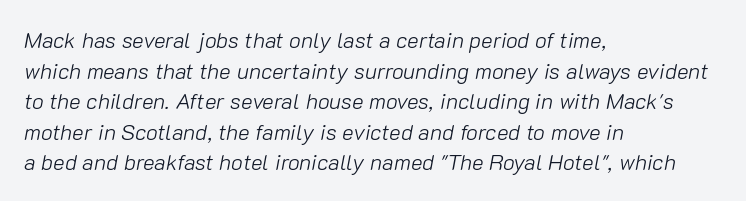
The image shows 22 px text type, italic (leaning right); set left-aligned, normal line spacing (1.39x), normal letter spacing, not underlined.
